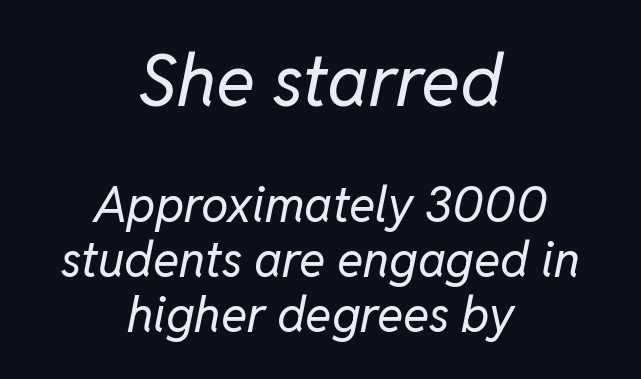
{"italic": "yes", "lean": "right", "slant_degrees": 11, "bold": "no", "weight": "regular", "width": "normal", "stroke_contrast": "low", "x_height": "medium", "monospaced": "no", "underline": "no", "align": "center", "line_spacing": "tight", "line_spacing_ratio": 1.12, "letter_spacing": "normal", "letter_spacing_em": 0.0, "larger_block": "first", "size_ratio": 1.49, "glyph_px": 73}
